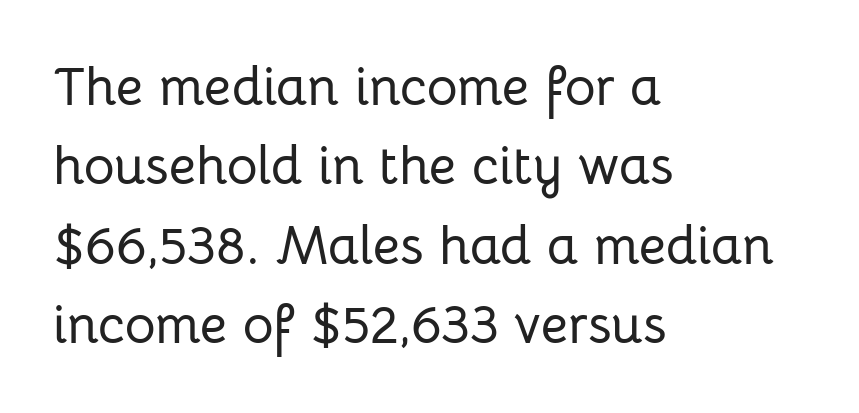
Q: Is the text italic (slanted)? A: No, it is upright.
Q: Is the typeface a serif or a sans-serif typeface? A: Sans-serif.
Q: Is the text underlined? A: No.
Q: How is the paragraph aligned? A: Left-aligned.
Q: Is the spacing between letters normal or unusually wide? A: Normal.
Q: Is the spacing between lines tight, normal or loose? A: Normal.
Q: Width (condensed, normal, or wide)? A: Normal.
Q: Stroke contrast? A: Low.
Q: x-height? A: Medium.
Q: Monospaced? A: No.
